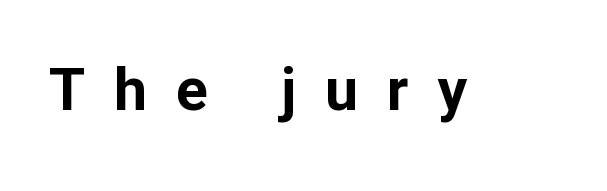
The image shows 59 px bold sans-serif type, upright; set unusually wide letter spacing (+0.49 em), not underlined; low stroke contrast and a medium x-height.
